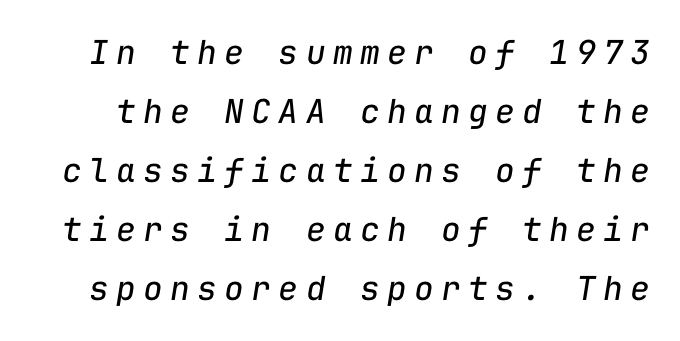
The image shows 33 px regular-weight type, italic (leaning right), monospaced; set line spacing 1.79x, unusually wide letter spacing (+0.22 em), not underlined; low stroke contrast and a medium x-height.
